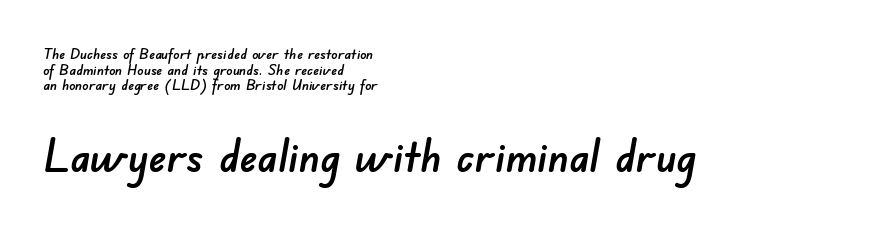
This sample is left-justified, so line endings fall wherever the words run out. Scale increases going downward across the two blocks. The line texture is even and compact thanks to regular tracking. Classification — sans serif. Think of a printed novel: that variable character pitch is what you see here. Reading down the column, the eye jumps only a short way to each next line.
